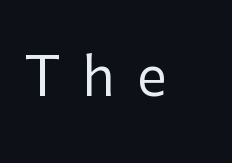
The image shows 54 px regular-weight sans-serif type, upright; set unusually wide letter spacing (+0.41 em), not underlined; low stroke contrast and a medium x-height.
